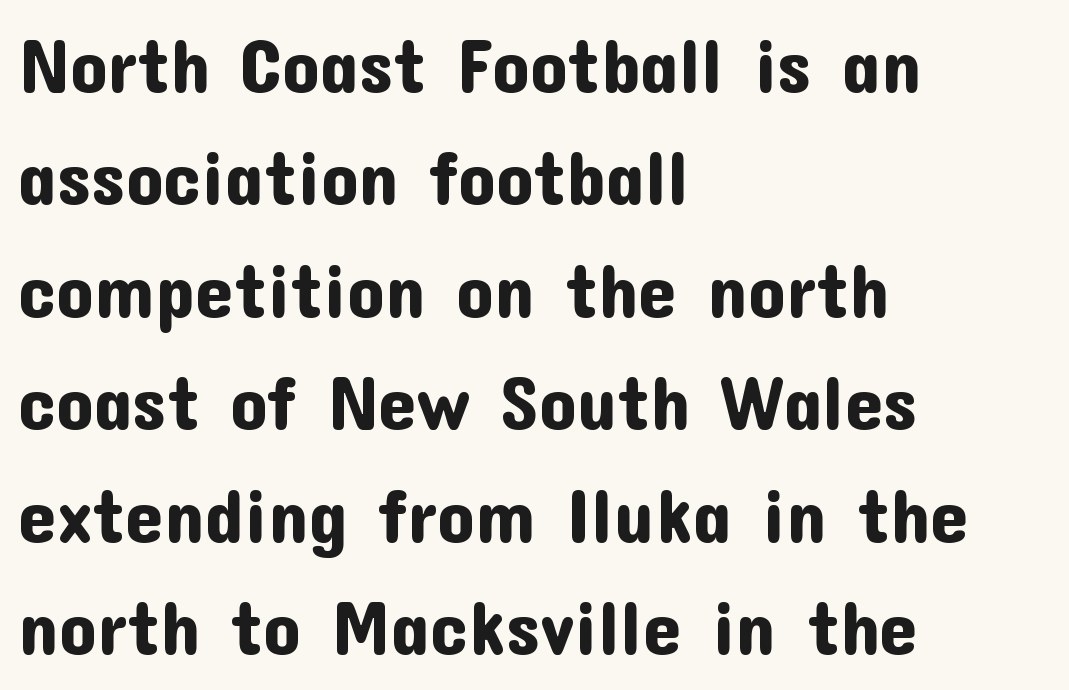
Short and long lines alike share a common starting point at left. Honestly, there is no underline to notice here at all. Quick note: not italic, upright. Character widths vary here, with narrow letters taking less room than wide ones. Students, note that the glyphs here touch the page at normal intervals. Classification — sans serif.
